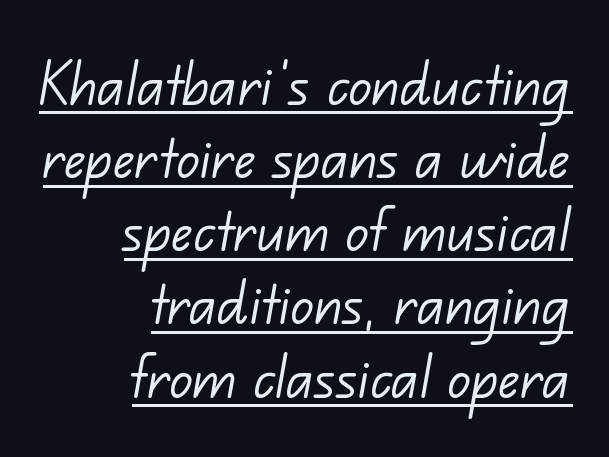
Q: Is the text bold? A: No.
Q: Is the typeface a serif or a sans-serif typeface? A: Sans-serif.
Q: Is the text underlined? A: Yes.
Q: How is the paragraph aligned? A: Right-aligned.
Q: Is the spacing between letters normal or unusually wide? A: Normal.
Q: Is the spacing between lines tight, normal or loose? A: Tight.
Q: Width (condensed, normal, or wide)? A: Normal.
Q: Stroke contrast? A: Low.
Q: x-height? A: Small.
Q: Monospaced? A: No.
